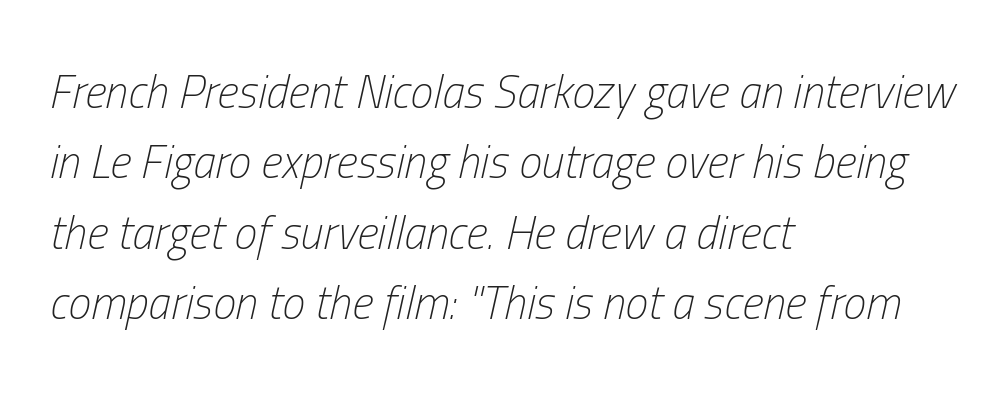
Q: Is the text bold? A: No.
Q: Is the text italic (slanted)? A: Yes, it leans right by about 13 degrees.
Q: Is the text underlined? A: No.
Q: How is the paragraph aligned? A: Left-aligned.
Q: Is the spacing between letters normal or unusually wide? A: Normal.
Q: Is the spacing between lines tight, normal or loose? A: Normal.
Q: Width (condensed, normal, or wide)? A: Condensed.
Q: Stroke contrast? A: Low.
Q: x-height? A: Medium.
Q: Monospaced? A: No.
